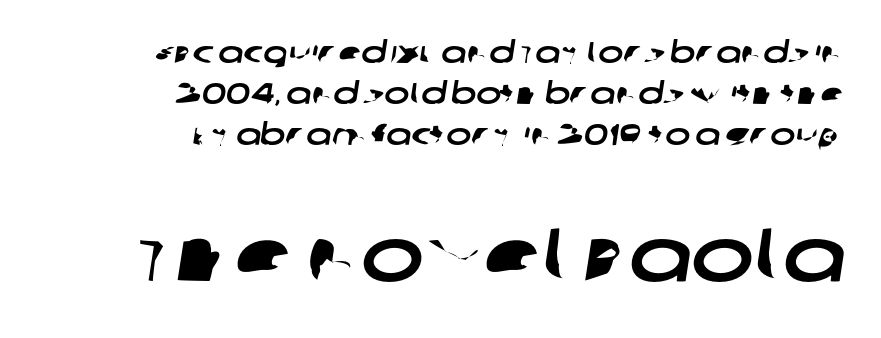
The rendering uses natural spacing where letterforms have individual widths. Does the bottom block carry the larger type? Yes, it does. The space directly below the letters is spotless. Inter-character spacing is left at the font's built-in metrics. The rendering anchors every line to the right-hand side.
